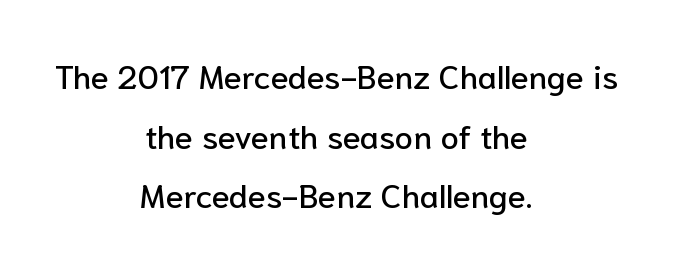
{"serif": "no", "italic": "no", "width": "normal", "stroke_contrast": "low", "x_height": "medium", "monospaced": "no", "underline": "no", "align": "center", "line_spacing_ratio": 1.81, "letter_spacing": "normal", "letter_spacing_em": 0.0, "glyph_px": 33}
